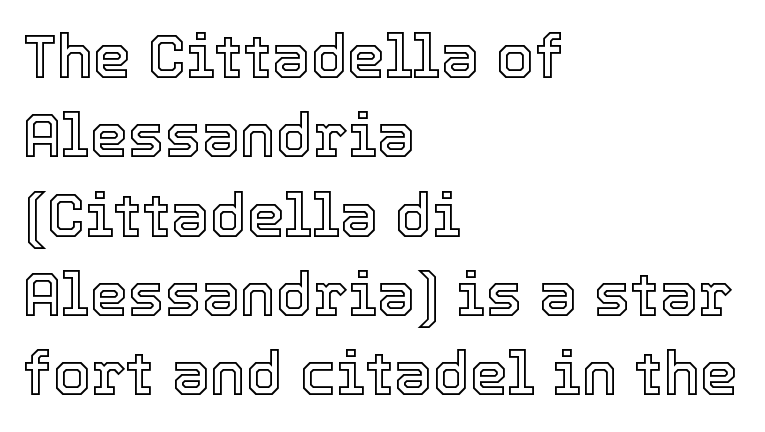
Q: Is the text italic (slanted)? A: No, it is upright.
Q: Is the text underlined? A: No.
Q: How is the paragraph aligned? A: Left-aligned.
Q: Is the spacing between letters normal or unusually wide? A: Normal.
Q: Is the spacing between lines tight, normal or loose? A: Normal.
Q: Width (condensed, normal, or wide)? A: Normal.
Q: x-height? A: Medium.
Q: Monospaced? A: No.
